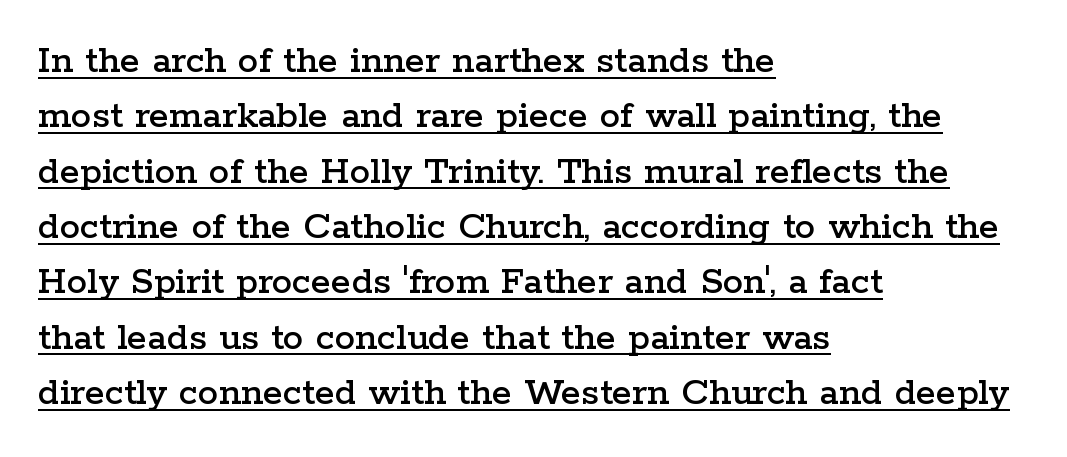
The vertical gap from one line to the next is medium. The ragged edge is on the right, which tells us the setting is flush left. The words here are underlined. Spacing verdict: proportional, widths tailored to each character.
